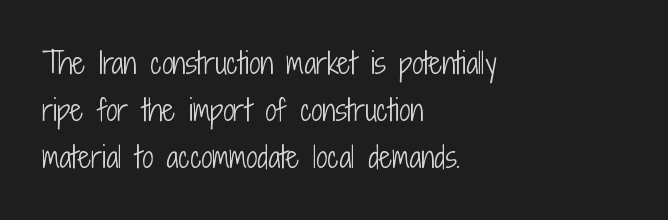
The image shows 28 px light, condensed sans-serif type, upright; set left-aligned, normal line spacing (1.67x), normal letter spacing, not underlined; low stroke contrast and a medium x-height.
